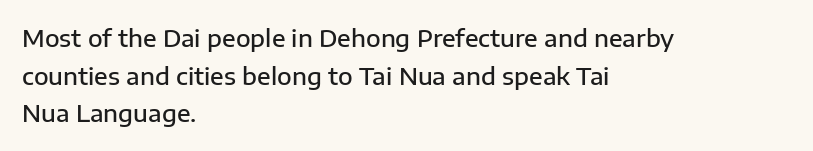
Q: Is the text bold? A: Semi-bold.
Q: Is the text italic (slanted)? A: No, it is upright.
Q: Is the text underlined? A: No.
Q: How is the paragraph aligned? A: Left-aligned.
Q: Is the spacing between letters normal or unusually wide? A: Normal.
Q: Is the spacing between lines tight, normal or loose? A: Normal.
